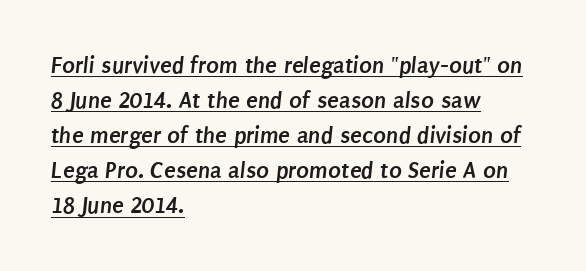
Q: Is the text bold? A: Yes.
Q: Is the text underlined? A: Yes.
Q: How is the paragraph aligned? A: Left-aligned.
Q: Is the spacing between letters normal or unusually wide? A: Normal.
Q: Is the spacing between lines tight, normal or loose? A: Normal.
